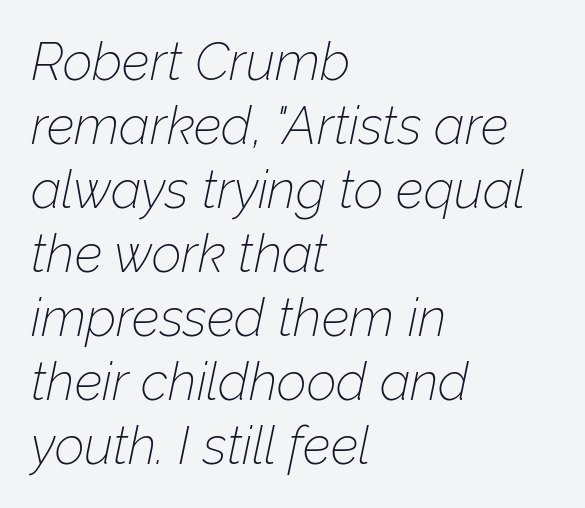
Proportional: the letters do not fall into vertical columns. Does extra space separate the letters? No, they use regular spacing. No word sits above an underline. Which margin do the lines hug? The left one — the right edge is uneven. Tall strokes in this sample are angled rather than plumb. No heavy texture on the line: the type isn't bold.
